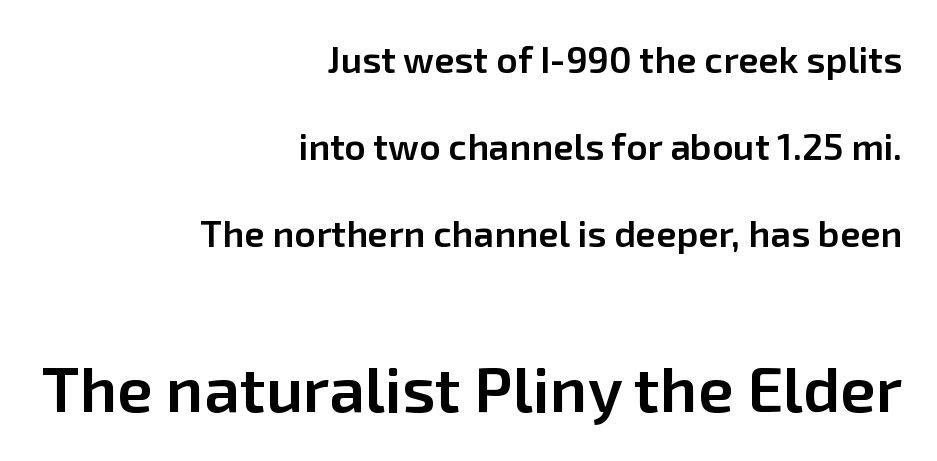
{"serif": "no", "italic": "no", "bold": "semi", "weight": "semibold", "width": "normal", "stroke_contrast": "low", "x_height": "medium", "monospaced": "no", "underline": "no", "align": "right", "line_spacing": "loose", "line_spacing_ratio": 2.35, "letter_spacing": "normal", "letter_spacing_em": 0.0, "larger_block": "second", "size_ratio": 1.73, "glyph_px": 64}
